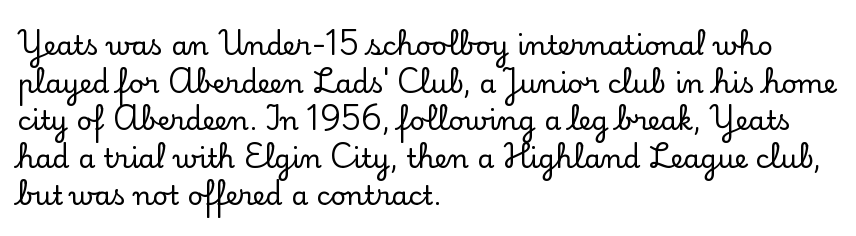
{"italic": "no", "underline": "no", "align": "left", "line_spacing": "normal", "line_spacing_ratio": 1.39, "letter_spacing": "normal", "letter_spacing_em": 0.0, "glyph_px": 27}
